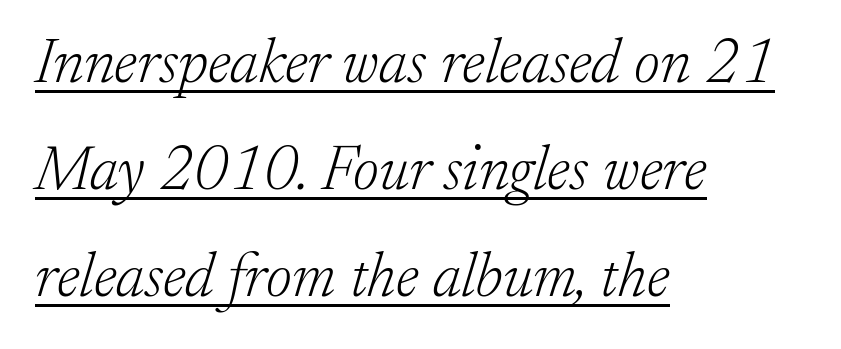
Do the characters align in a grid? No, the font is proportional. Does the lettering tilt? It does — this is italic. A typesetter would label this face a serif. Weight: not bold — regular or lighter. In terms of letterspacing, this is plain default setting. This block has exactly the height ordinary leading produces.
